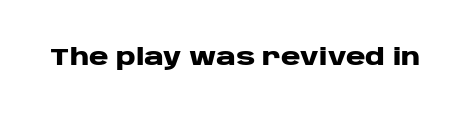
Q: Is the text bold? A: Yes.
Q: Is the text italic (slanted)? A: No, it is upright.
Q: Is the text underlined? A: No.
Q: Is the spacing between letters normal or unusually wide? A: Normal.
